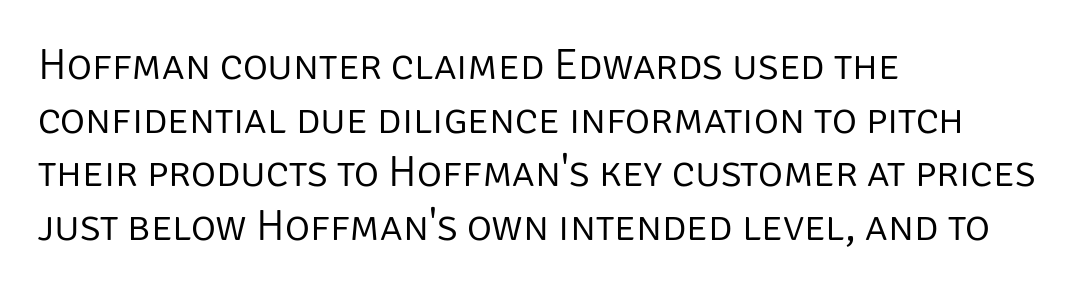
{"serif": "no", "italic": "no", "bold": "no", "weight": "light", "width": "normal", "stroke_contrast": "low", "x_height": "large", "monospaced": "no", "underline": "no", "align": "left", "line_spacing": "normal", "line_spacing_ratio": 1.25, "letter_spacing": "normal", "letter_spacing_em": 0.0, "glyph_px": 43}
